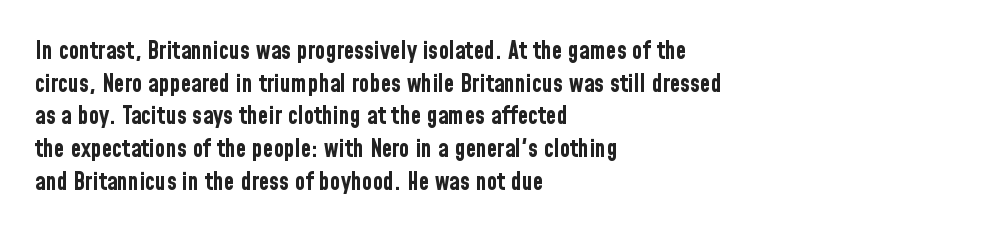
Q: Is the text bold? A: Yes.
Q: Is the text italic (slanted)? A: No, it is upright.
Q: Is the text underlined? A: No.
Q: How is the paragraph aligned? A: Left-aligned.
Q: Is the spacing between letters normal or unusually wide? A: Normal.
Q: Is the spacing between lines tight, normal or loose? A: Normal.
